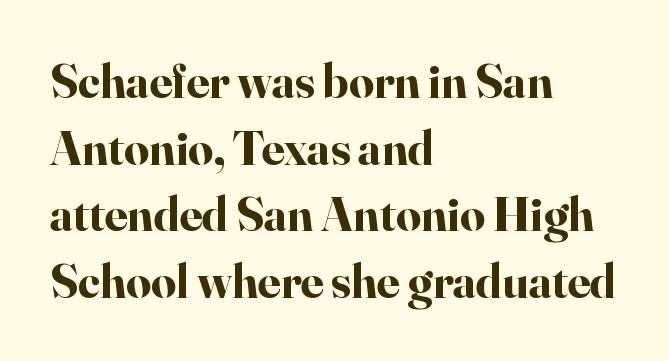
Q: Is the text bold? A: Yes.
Q: Is the text italic (slanted)? A: No, it is upright.
Q: Is the typeface a serif or a sans-serif typeface? A: Serif.
Q: Is the text underlined? A: No.
Q: How is the paragraph aligned? A: Left-aligned.
Q: Is the spacing between letters normal or unusually wide? A: Normal.
Q: Is the spacing between lines tight, normal or loose? A: Normal.
Q: Width (condensed, normal, or wide)? A: Normal.
Q: Stroke contrast? A: High.
Q: x-height? A: Small.
Q: Monospaced? A: No.
